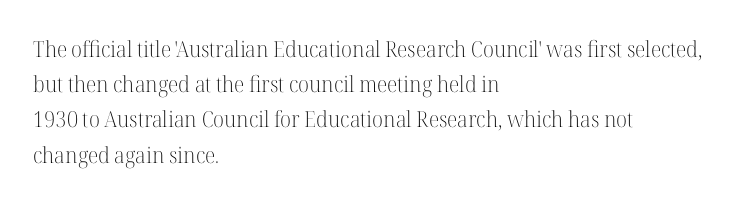
A quiet, ordinary-to-light weight characterises the typeface. Default kerning and tracking; the words read as compact shapes. These lines stack with their left ends in a neat column. The leading is moderate, giving the passage an even texture.
